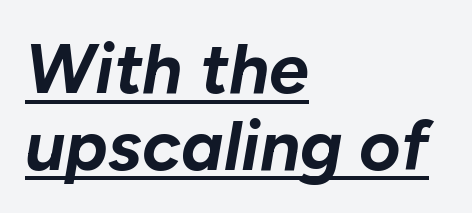
Is the block centered? No — it sits flush against the left margin. Descenders here cross a horizontal rule under the line. An italicized treatment has been applied to the whole sample. This sample uses plain, unmodified letter spacing. The block of text is dense from top to bottom, with scant space between rows.
